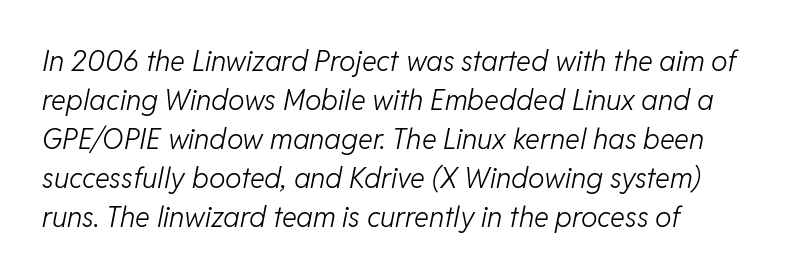
Q: Is the text bold? A: No.
Q: Is the text italic (slanted)? A: Yes, it leans right by about 11 degrees.
Q: Is the text underlined? A: No.
Q: How is the paragraph aligned? A: Left-aligned.
Q: Is the spacing between letters normal or unusually wide? A: Normal.
Q: Is the spacing between lines tight, normal or loose? A: Normal.
Q: Width (condensed, normal, or wide)? A: Normal.
Q: Stroke contrast? A: Low.
Q: x-height? A: Medium.
Q: Monospaced? A: No.
